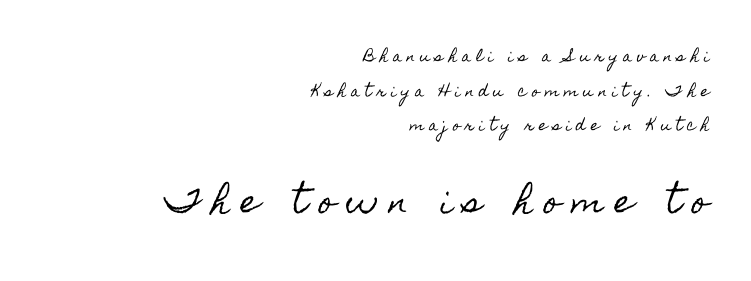
Q: Is the text italic (slanted)? A: Yes.
Q: Is the text underlined? A: No.
Q: How is the paragraph aligned? A: Right-aligned.
Q: Is the spacing between letters normal or unusually wide? A: Unusually wide.
Q: Is the spacing between lines tight, normal or loose? A: Loose.
Q: Which block of text is set in a larger size, the first (top) or the second (bottom)? A: The second (bottom) one.
Q: Width (condensed, normal, or wide)? A: Condensed.
Q: x-height? A: Small.
Q: Monospaced? A: No.
